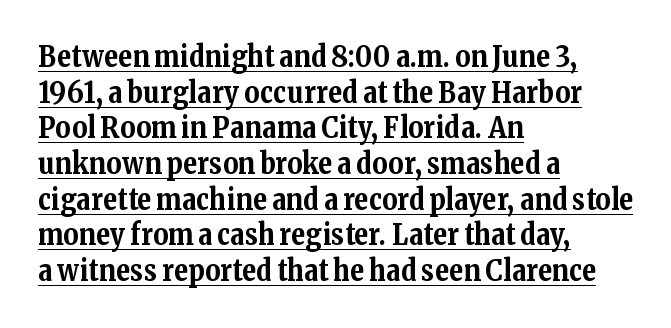
You can tell from the footed stems that serif type was used. Honestly, the letter spacing is just normal — you wouldn't notice it. Posture: straight, roman, zero tilt. Bold? Absolutely — the strokes are thick and heavy. Here the designer chose a conventional face with non-uniform glyph widths. This rendering features underlined lettering.
